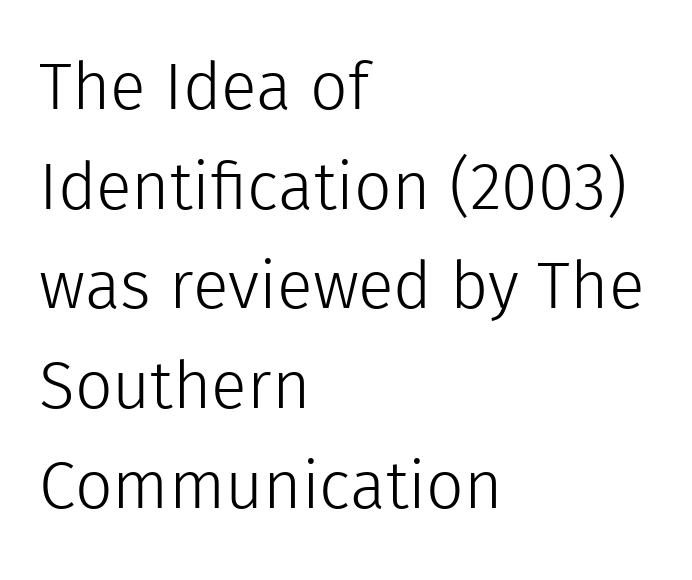
The image shows 66 px light sans-serif type, upright; set left-aligned, normal line spacing (1.51x), normal letter spacing, not underlined; a medium x-height.
